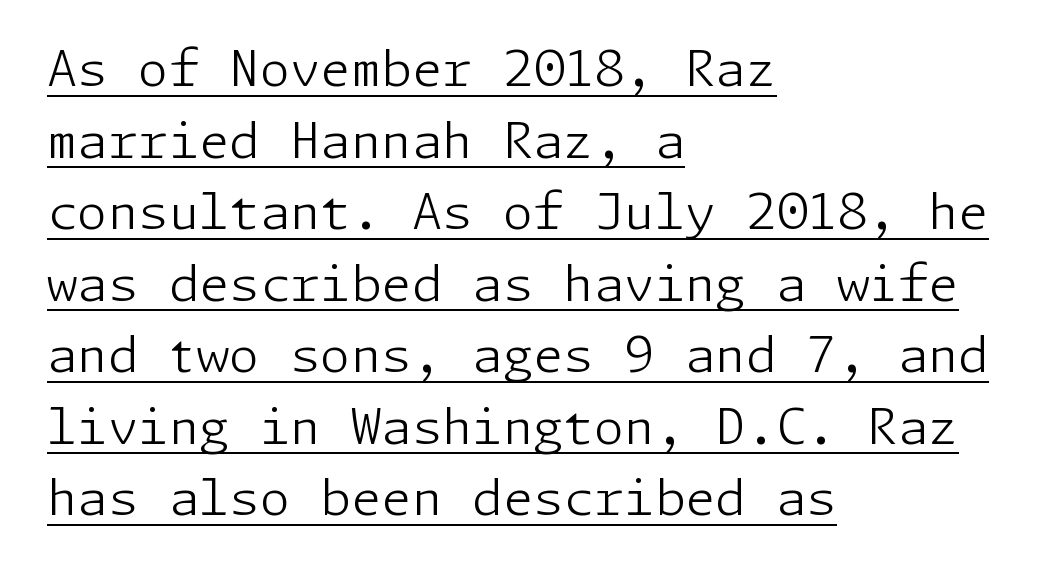
The image shows 49 px light sans-serif type, upright; set left-aligned, normal line spacing (1.46x), normal letter spacing, underlined; low stroke contrast and a medium x-height.
